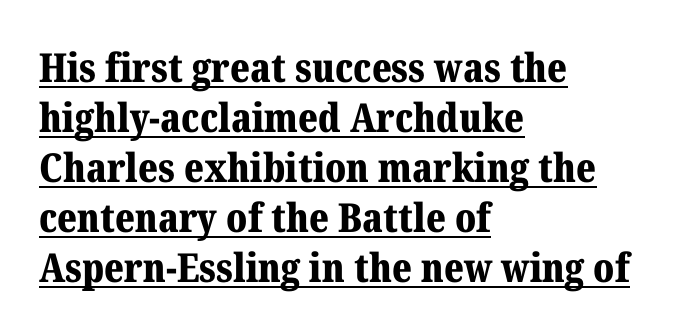
{"serif": "yes", "italic": "no", "bold": "yes", "weight": "bold", "width": "normal", "stroke_contrast": "medium", "x_height": "medium", "monospaced": "no", "underline": "yes", "align": "left", "line_spacing": "normal", "line_spacing_ratio": 1.25, "letter_spacing": "normal", "letter_spacing_em": 0.0, "glyph_px": 40}
